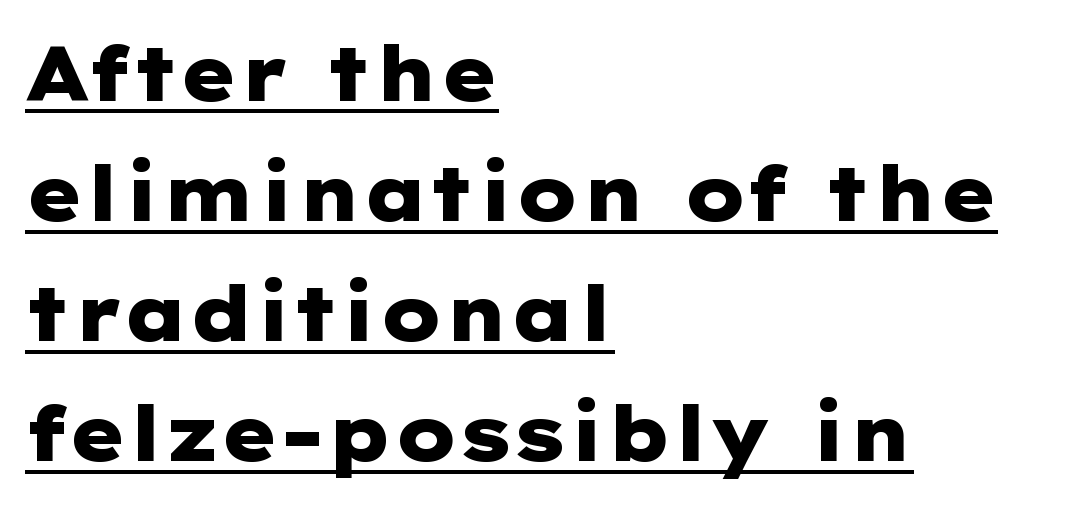
{"serif": "no", "italic": "no", "bold": "yes", "weight": "heavy", "width": "wide", "stroke_contrast": "low", "x_height": "medium", "underline": "yes", "align": "left", "line_spacing": "normal", "line_spacing_ratio": 1.58, "letter_spacing": "normal", "letter_spacing_em": 0.0, "glyph_px": 76}
